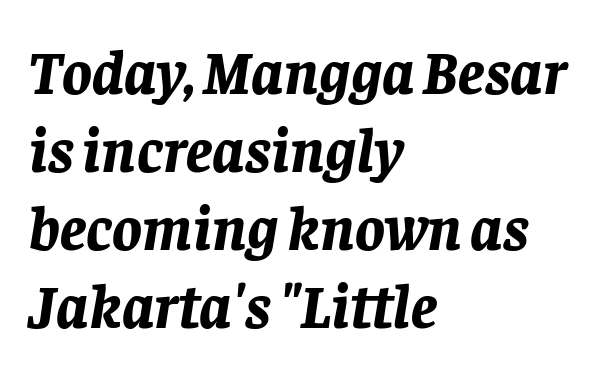
The image shows 62 px bold type, italic (leaning right); set left-aligned, normal line spacing (1.26x), normal letter spacing, not underlined; low stroke contrast and a large x-height.
